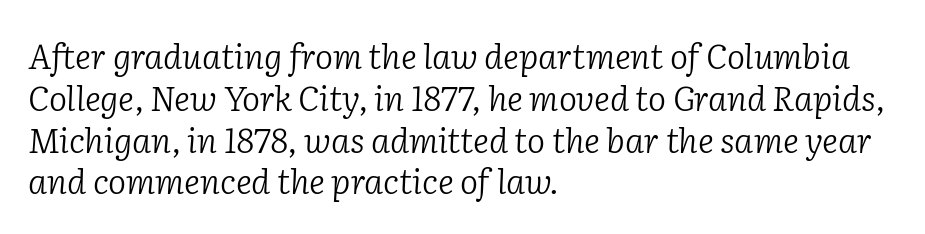
If you drew a line through each stem, it would be angled. Horizontally, the lines are justified to the leading edge only. The tracking reads as untouched default to a designer's eye. A light-to-regular cut is what we see here.
